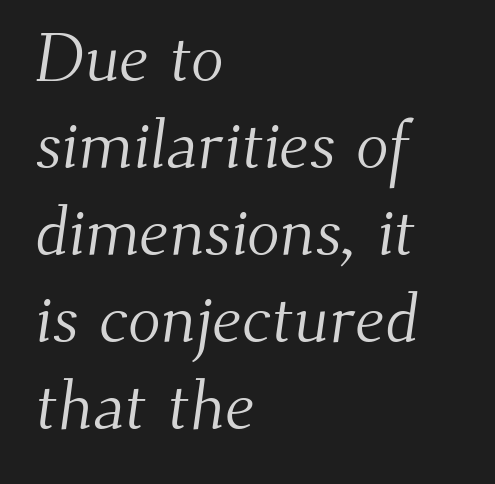
{"serif": "yes", "bold": "no", "weight": "light", "width": "normal", "stroke_contrast": "medium", "x_height": "small", "monospaced": "no", "underline": "no", "align": "left", "line_spacing": "normal", "line_spacing_ratio": 1.28, "letter_spacing": "normal", "letter_spacing_em": 0.0, "glyph_px": 68}
